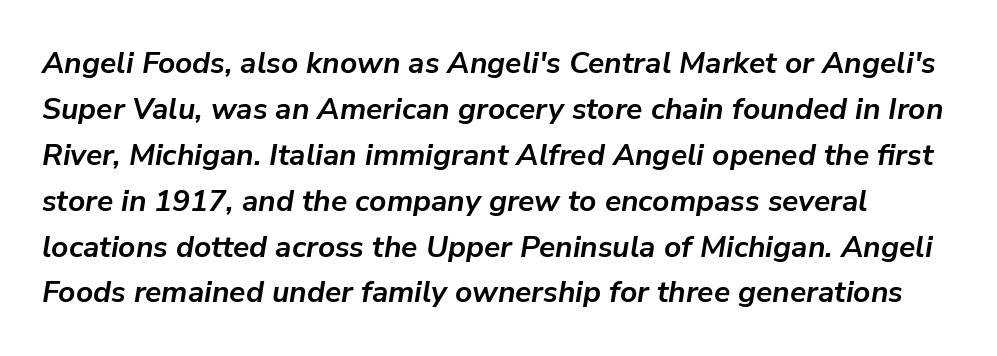
Q: Is the text bold? A: Yes.
Q: Is the text italic (slanted)? A: Yes, it leans right by about 9 degrees.
Q: Is the text underlined? A: No.
Q: Is the spacing between letters normal or unusually wide? A: Normal.
Q: Is the spacing between lines tight, normal or loose? A: Normal.
Q: Width (condensed, normal, or wide)? A: Normal.
Q: Stroke contrast? A: Low.
Q: x-height? A: Medium.
Q: Monospaced? A: No.
